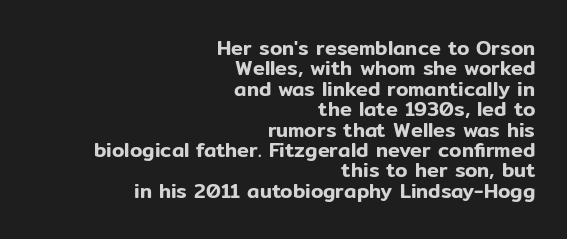
{"italic": "no", "underline": "no", "align": "right", "line_spacing": "tight", "line_spacing_ratio": 1.02, "letter_spacing": "normal", "letter_spacing_em": 0.0, "glyph_px": 20}
